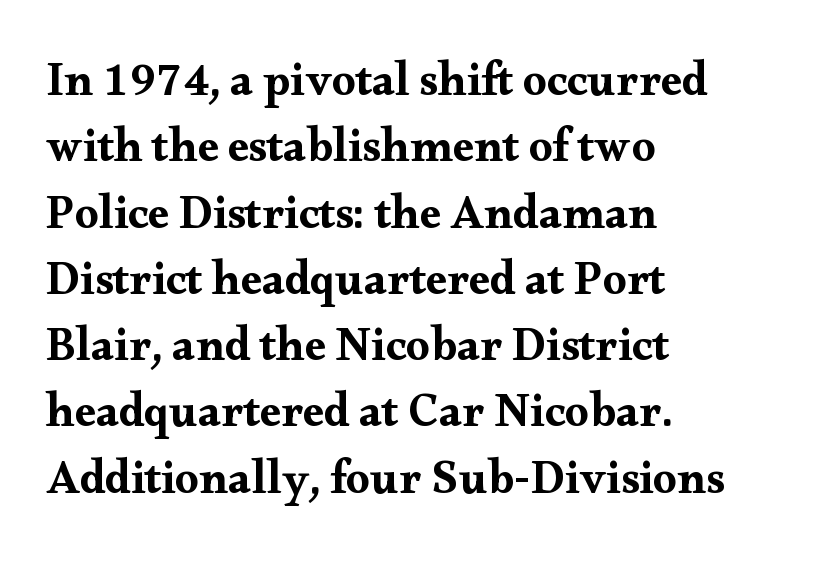
The image shows 47 px wide serif type, upright; set left-aligned, normal line spacing (1.41x), normal letter spacing, not underlined; medium stroke contrast and a small x-height.
